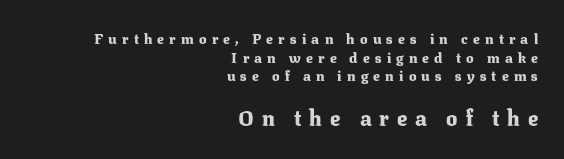
The image shows 21 px bold type, upright; set right-aligned, normal line spacing (1.33x), unusually wide letter spacing (+0.37 em), not underlined; the second (bottom) block is 1.5x larger.
